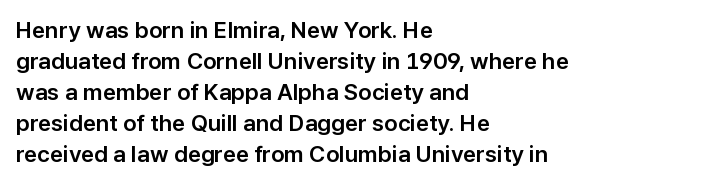
The image shows 23 px text type, upright; set left-aligned, normal line spacing (1.35x), normal letter spacing, not underlined.
